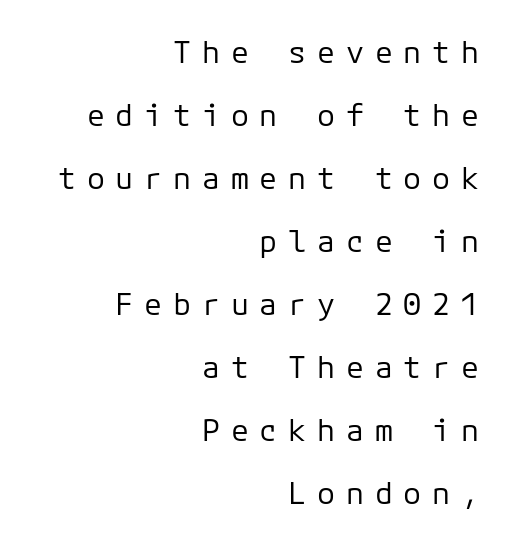
{"serif": "no", "italic": "no", "bold": "no", "weight": "regular", "width": "normal", "stroke_contrast": "low", "x_height": "medium", "underline": "no", "align": "right", "line_spacing": "loose", "line_spacing_ratio": 2.1, "letter_spacing": "wide", "letter_spacing_em": 0.36, "glyph_px": 30}
